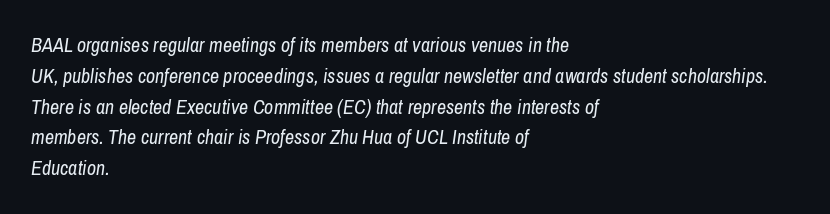
Quick note: underline off. The strokes are not fattened; the text isn't bold. Observe the lean: these are italic letterforms. In terms of leading, this rendering sits right in the middle.
